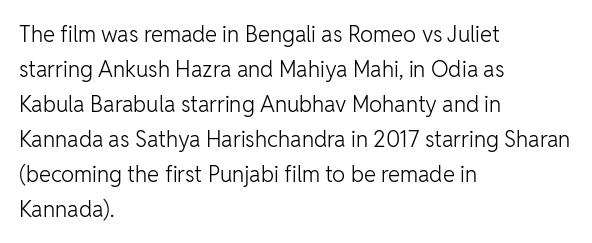
Every stem runs plumb, perpendicular to the baseline. Ink coverage per letter is moderate at most. Does extra space separate the letters? No, they use regular spacing. Line starts are locked; line ends wander. If you measured baseline to baseline, you'd find a middling distance.
